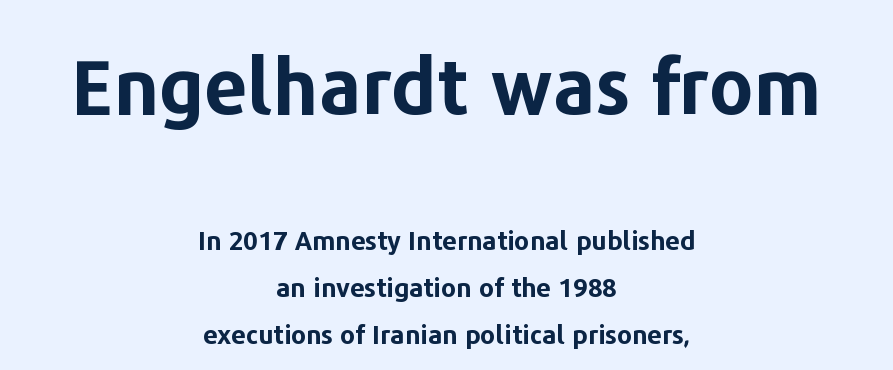
{"serif": "no", "italic": "no", "bold": "yes", "weight": "bold", "width": "normal", "stroke_contrast": "low", "x_height": "medium", "monospaced": "no", "underline": "no", "align": "center", "line_spacing_ratio": 1.81, "letter_spacing": "normal", "letter_spacing_em": 0.0, "larger_block": "first", "size_ratio": 2.96, "glyph_px": 77}
